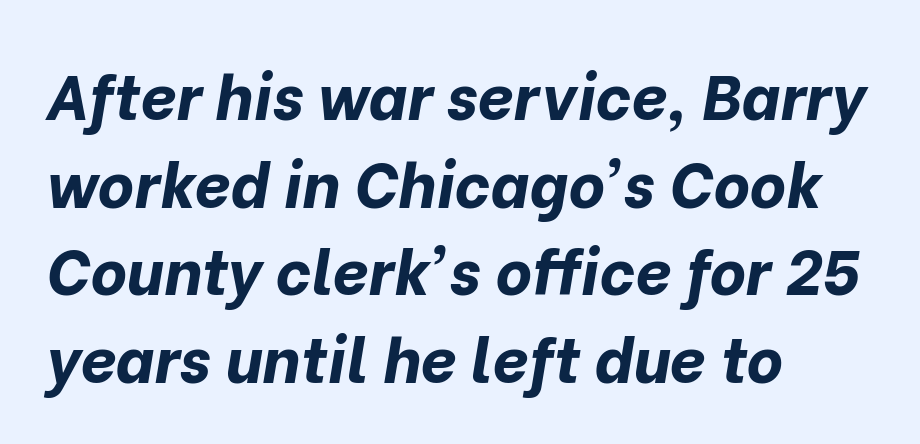
Slanted lettering throughout. Spacing verdict: proportional, widths tailored to each character. If you drew a ruler down the left edge, every line would touch it. Clear beneath every line of the passage. The letterforms sit shoulder to shoulder at normal distance. Each new line begins a customary step beneath the previous one.
